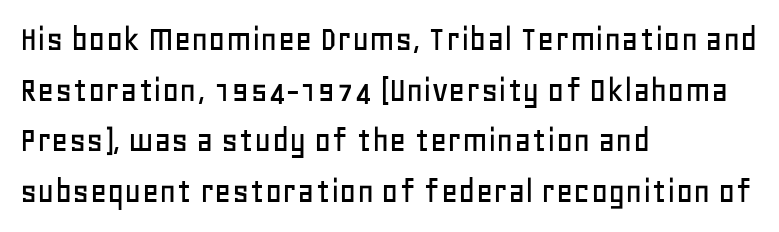
The ragged edge is on the right, which tells us the setting is flush left. No italicization has been applied; the sample stays upright. In terms of letterform style, serifs are entirely absent. A typesetter would call this proportional, since set widths differ per character.
